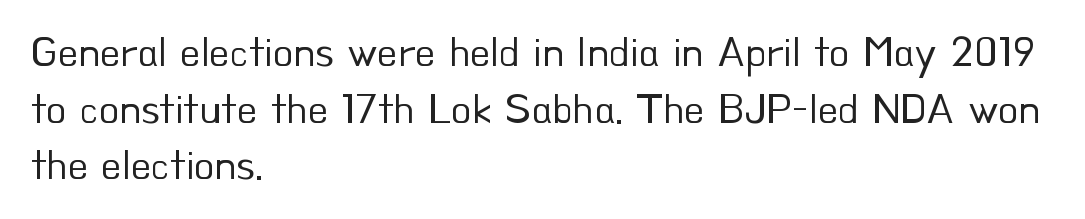
{"serif": "no", "italic": "no", "bold": "no", "weight": "regular", "width": "normal", "stroke_contrast": "low", "x_height": "small", "monospaced": "no", "underline": "no", "align": "left", "line_spacing": "normal", "line_spacing_ratio": 1.35, "letter_spacing": "normal", "letter_spacing_em": 0.0, "glyph_px": 42}
